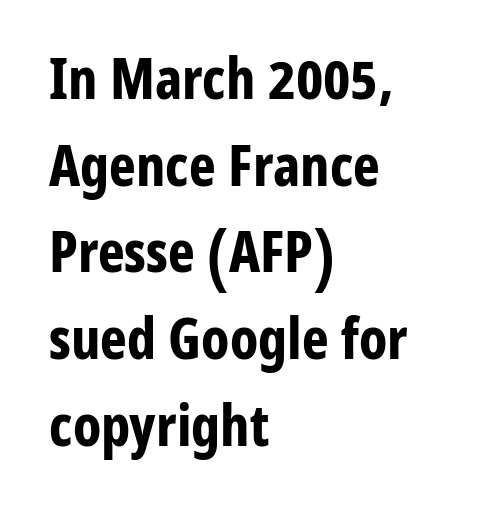
Q: Is the text bold? A: Yes.
Q: Is the text italic (slanted)? A: No, it is upright.
Q: Is the typeface a serif or a sans-serif typeface? A: Sans-serif.
Q: Is the text underlined? A: No.
Q: How is the paragraph aligned? A: Left-aligned.
Q: Is the spacing between letters normal or unusually wide? A: Normal.
Q: Is the spacing between lines tight, normal or loose? A: Normal.
Q: Width (condensed, normal, or wide)? A: Condensed.
Q: Stroke contrast? A: Low.
Q: x-height? A: Medium.
Q: Monospaced? A: No.
